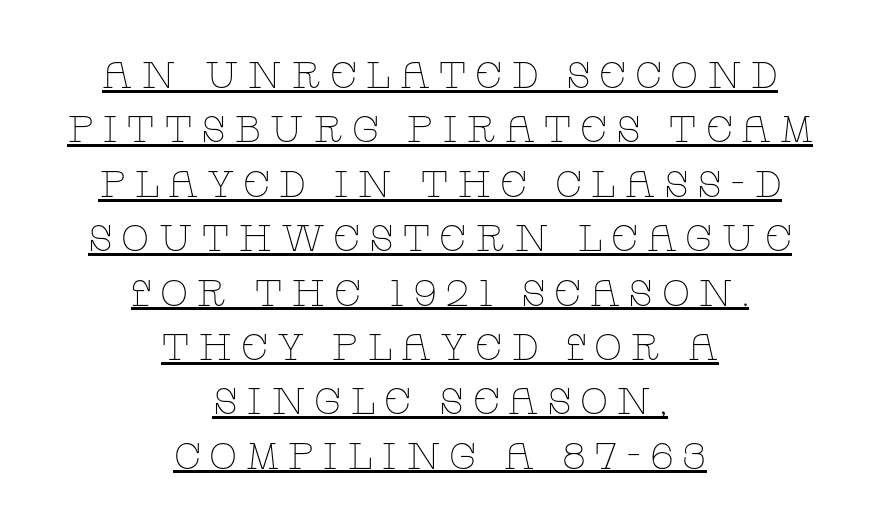
{"serif": "yes", "italic": "no", "bold": "no", "weight": "thin", "width": "wide", "stroke_contrast": "low", "x_height": "large", "monospaced": "no", "underline": "yes", "align": "center", "line_spacing": "normal", "line_spacing_ratio": 1.47, "letter_spacing": "wide", "letter_spacing_em": 0.22, "glyph_px": 37}
